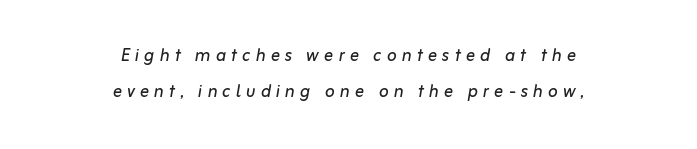
{"italic": "yes", "lean": "right", "slant_degrees": 10, "bold": "no", "underline": "no", "align": "center", "line_spacing": "normal", "line_spacing_ratio": 1.56, "letter_spacing": "wide", "letter_spacing_em": 0.22, "glyph_px": 23}
